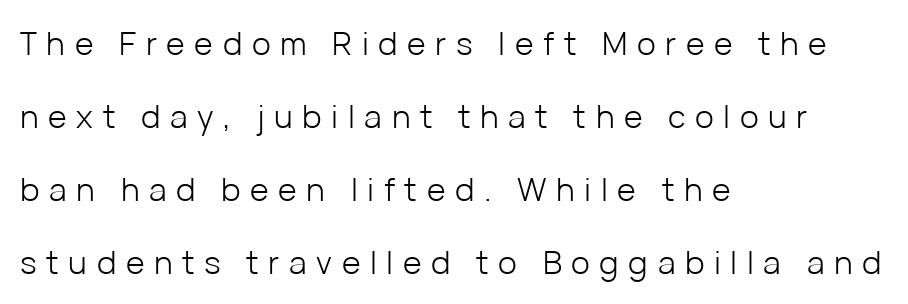
Proportional: the letters do not fall into vertical columns. Each line starts at the same left margin while the right side varies. A typesetter would mark this as roman, not italic. The letters carry no serifs — their stems end cleanly without finishing strokes. The lines are spread far apart with generous leading. Ink coverage per letter is moderate at most.
